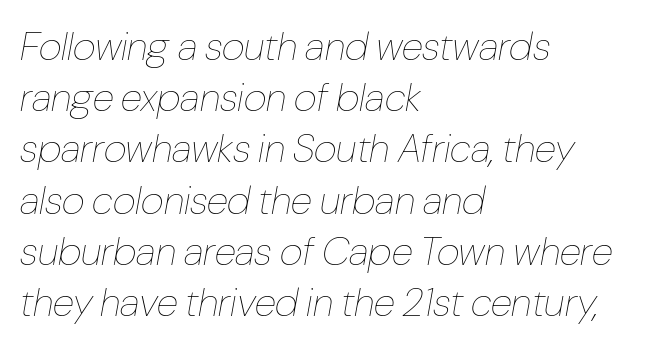
{"italic": "yes", "lean": "right", "slant_degrees": 10, "bold": "no", "weight": "thin", "width": "condensed", "stroke_contrast": "low", "x_height": "medium", "monospaced": "no", "underline": "no", "align": "left", "line_spacing": "normal", "line_spacing_ratio": 1.28, "letter_spacing": "normal", "letter_spacing_em": 0.0, "glyph_px": 40}
